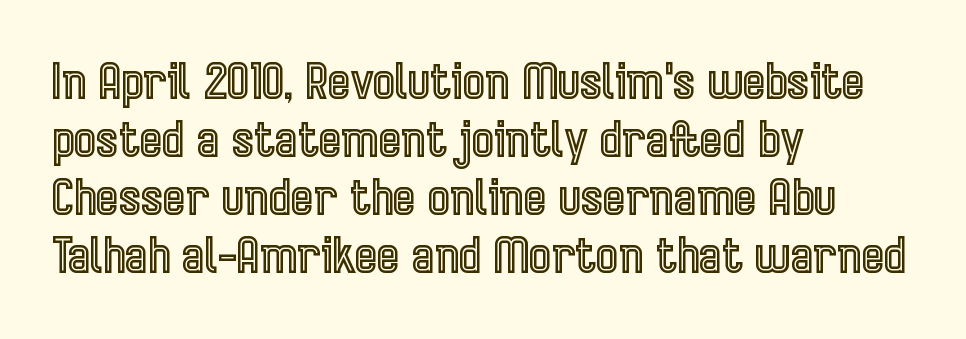
Q: Is the text italic (slanted)? A: No, it is upright.
Q: Is the text underlined? A: No.
Q: How is the paragraph aligned? A: Left-aligned.
Q: Is the spacing between letters normal or unusually wide? A: Normal.
Q: Width (condensed, normal, or wide)? A: Condensed.
Q: x-height? A: Medium.
Q: Monospaced? A: No.
